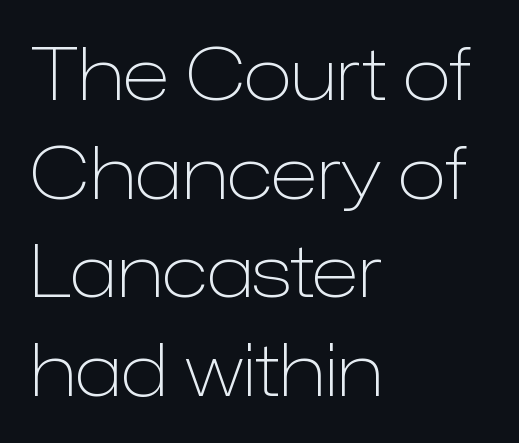
Just letters on the line, the space beneath them empty. This is not heavy type; no bold has been used. Note the varied advance widths — an 'i' is clearly narrower than an 'm'. Nothing unusual about the tracking: characters are spaced as the font intends.
